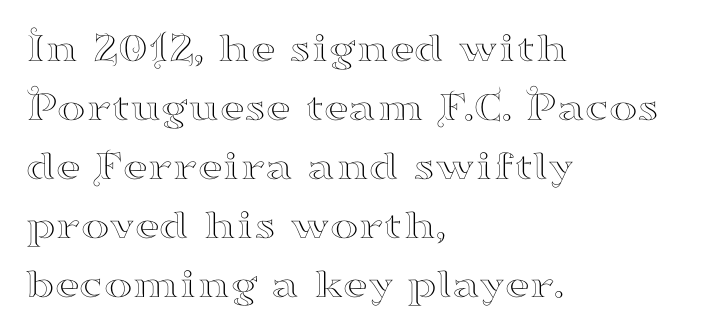
Q: Is the text italic (slanted)? A: No, it is upright.
Q: Is the typeface a serif or a sans-serif typeface? A: Serif.
Q: Is the text underlined? A: No.
Q: How is the paragraph aligned? A: Left-aligned.
Q: Is the spacing between letters normal or unusually wide? A: Normal.
Q: Is the spacing between lines tight, normal or loose? A: Normal.
Q: Width (condensed, normal, or wide)? A: Wide.
Q: Stroke contrast? A: High.
Q: x-height? A: Small.
Q: Monospaced? A: No.
